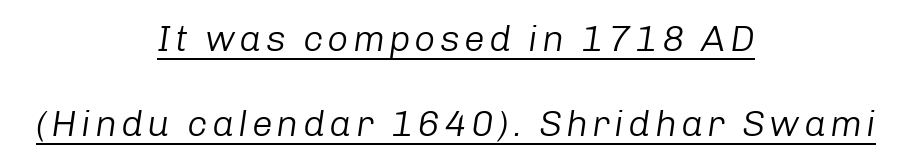
The specimen includes a rule beneath the text block's lines. You could not count columns in this text — the font is proportionally spaced. Summary of weight: not heavy and not bold. Compared with ordinary roman type, these characters are visibly tilted. The rag falls on both sides of this text block equally.
